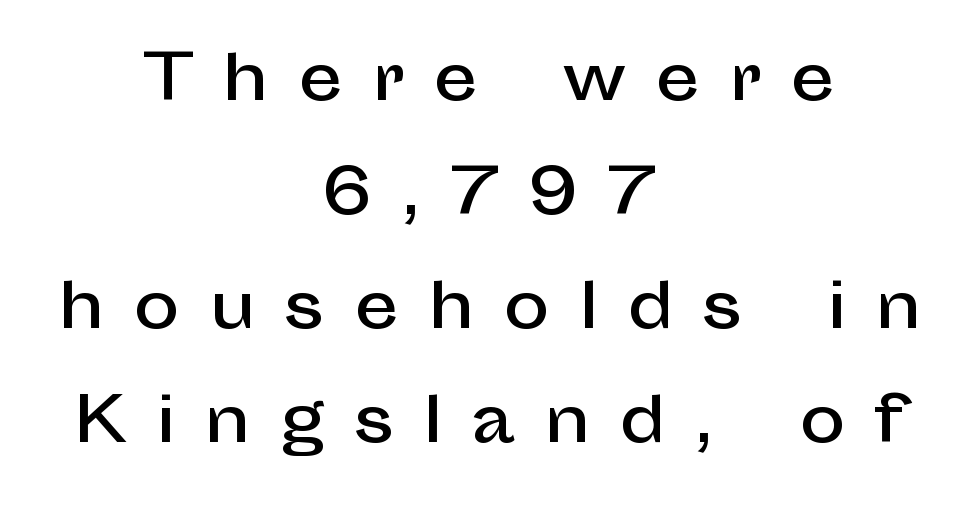
The image shows 62 px sans-serif type, upright; set centered, line spacing 1.84x, unusually wide letter spacing (+0.47 em), not underlined; low stroke contrast and a medium x-height.
